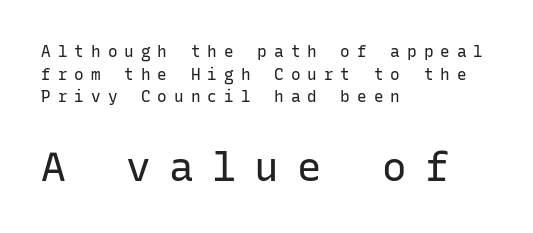
The letters stand straight up with perfectly vertical stems. The passage shown is not underscored anywhere. What kind of face is this? One without serifs — a sans. A typesetter would call this monospace, since all characters share one set width. How would I describe the line gaps? Plain and ordinary. A student would call this left alignment; a typographer would say flush left, rag right.
